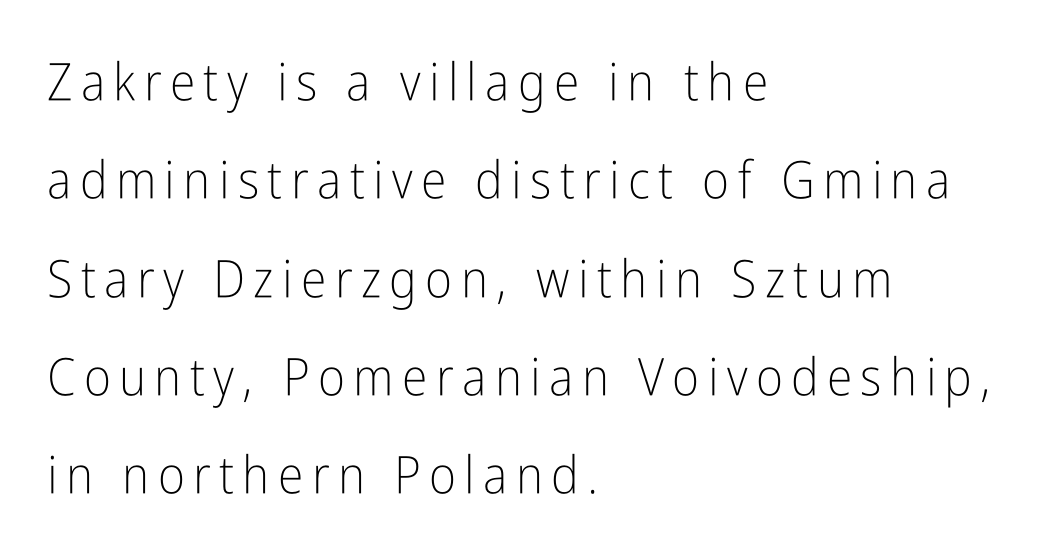
The image shows 52 px light, condensed sans-serif type, upright; set left-aligned, line spacing 1.89x, not underlined; low stroke contrast and a medium x-height.
